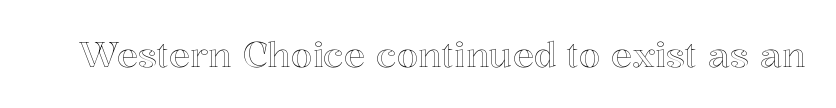
{"italic": "no", "width": "normal", "x_height": "medium", "monospaced": "no", "underline": "no", "letter_spacing": "normal", "letter_spacing_em": 0.0, "glyph_px": 35}
